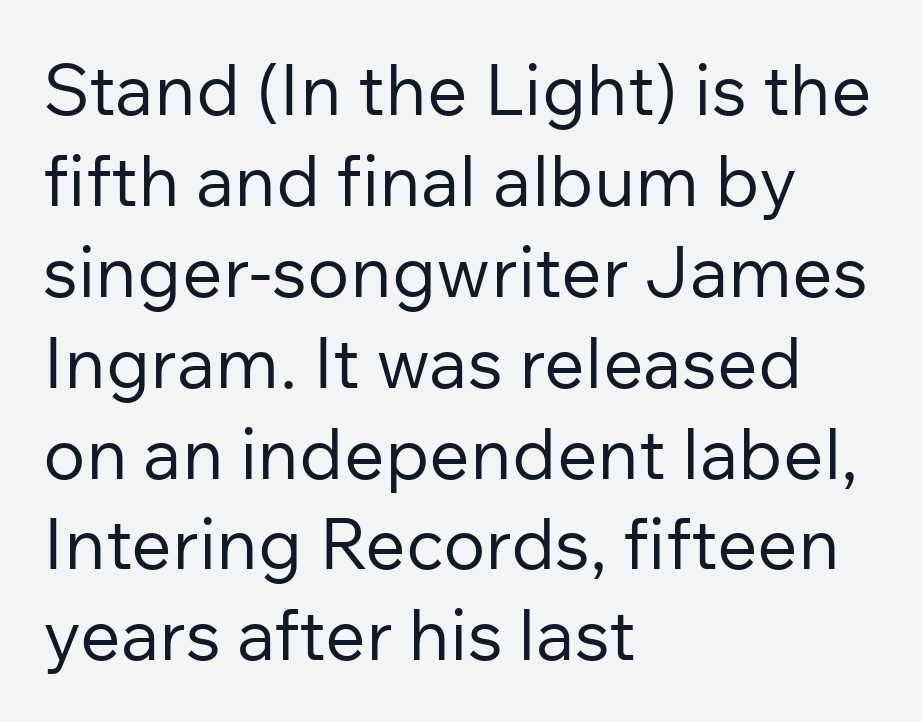
Q: Is the text bold? A: No.
Q: Is the text italic (slanted)? A: No, it is upright.
Q: Is the typeface a serif or a sans-serif typeface? A: Sans-serif.
Q: Is the text underlined? A: No.
Q: How is the paragraph aligned? A: Left-aligned.
Q: Is the spacing between letters normal or unusually wide? A: Normal.
Q: Is the spacing between lines tight, normal or loose? A: Normal.
Q: Width (condensed, normal, or wide)? A: Normal.
Q: Stroke contrast? A: Low.
Q: x-height? A: Medium.
Q: Monospaced? A: No.
